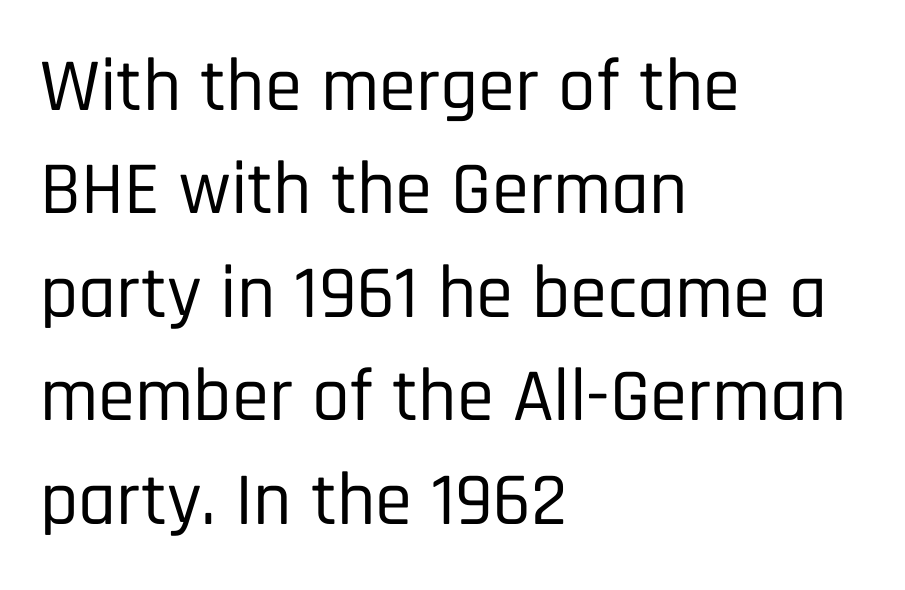
{"serif": "no", "italic": "no", "width": "condensed", "stroke_contrast": "low", "x_height": "large", "monospaced": "no", "underline": "no", "align": "left", "line_spacing": "normal", "line_spacing_ratio": 1.38, "letter_spacing": "normal", "letter_spacing_em": 0.0, "glyph_px": 75}
